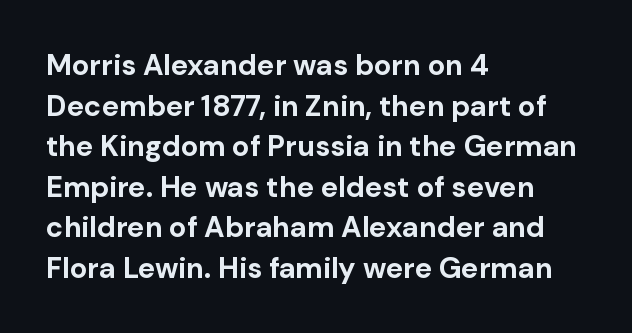
Just letters on the line, the space beneath them empty. Baseline-to-baseline distance is the conventional proportion of letter height. Typesetter's note: full bold, strokes at maximum text heaviness. Layout note: lines flush left. These lines are rendered in a variable-pitch font.
